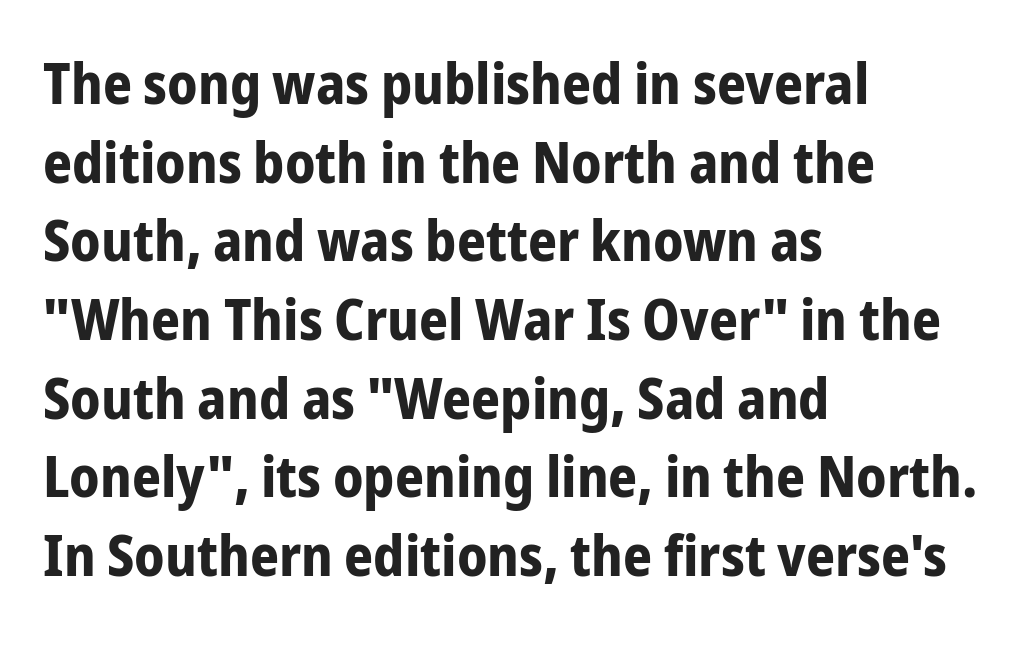
The image shows 57 px bold, condensed sans-serif type, upright; set left-aligned, normal line spacing (1.38x), normal letter spacing, not underlined; low stroke contrast and a medium x-height.
